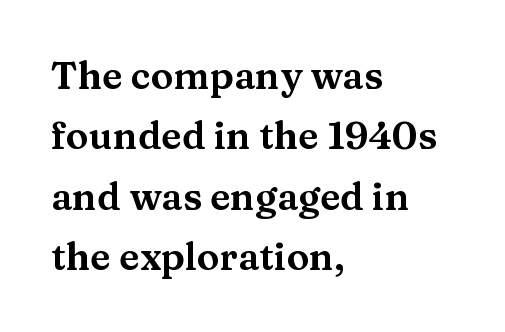
{"serif": "yes", "italic": "no", "width": "wide", "stroke_contrast": "medium", "x_height": "medium", "monospaced": "no", "underline": "no", "align": "left", "line_spacing": "normal", "line_spacing_ratio": 1.59, "letter_spacing": "normal", "letter_spacing_em": 0.0, "glyph_px": 38}
